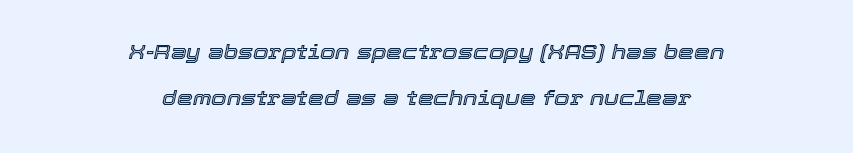
The image shows 20 px text type, italic (leaning right); set centered, loose line spacing (2.28x), normal letter spacing, not underlined.
